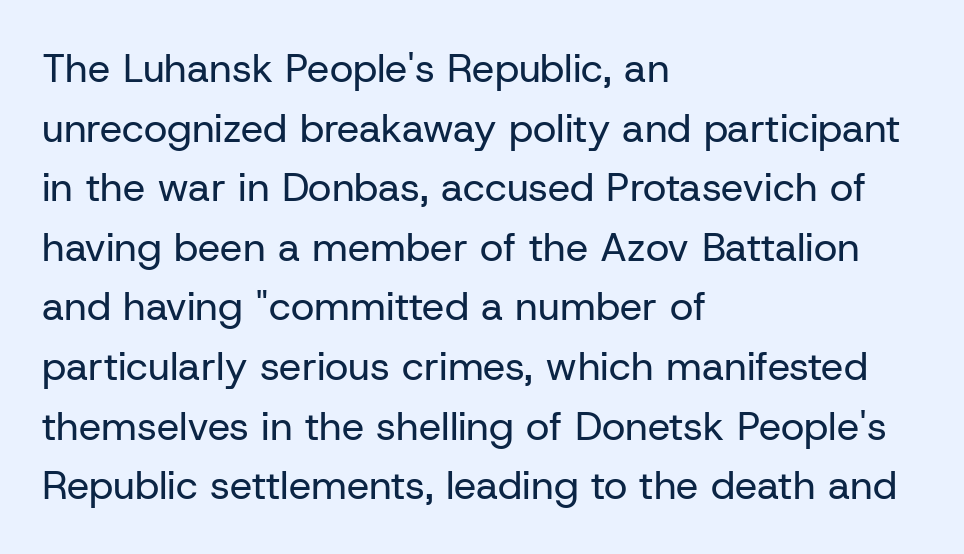
Q: Is the text bold? A: No.
Q: Is the text italic (slanted)? A: No, it is upright.
Q: Is the typeface a serif or a sans-serif typeface? A: Sans-serif.
Q: Is the text underlined? A: No.
Q: How is the paragraph aligned? A: Left-aligned.
Q: Is the spacing between letters normal or unusually wide? A: Normal.
Q: Is the spacing between lines tight, normal or loose? A: Normal.
Q: Width (condensed, normal, or wide)? A: Normal.
Q: Stroke contrast? A: Low.
Q: x-height? A: Medium.
Q: Monospaced? A: No.
